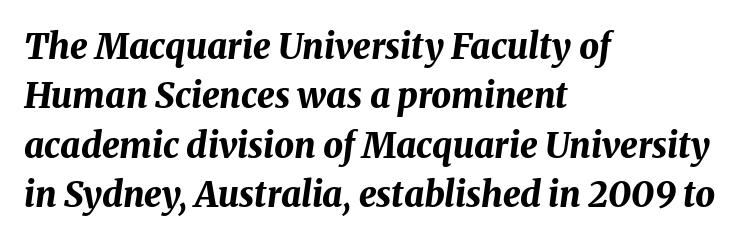
Q: Is the text bold? A: Yes.
Q: Is the text italic (slanted)? A: Yes, it leans right by about 8 degrees.
Q: Is the text underlined? A: No.
Q: How is the paragraph aligned? A: Left-aligned.
Q: Is the spacing between letters normal or unusually wide? A: Normal.
Q: Is the spacing between lines tight, normal or loose? A: Normal.
Q: Width (condensed, normal, or wide)? A: Normal.
Q: Stroke contrast? A: Medium.
Q: x-height? A: Medium.
Q: Monospaced? A: No.
